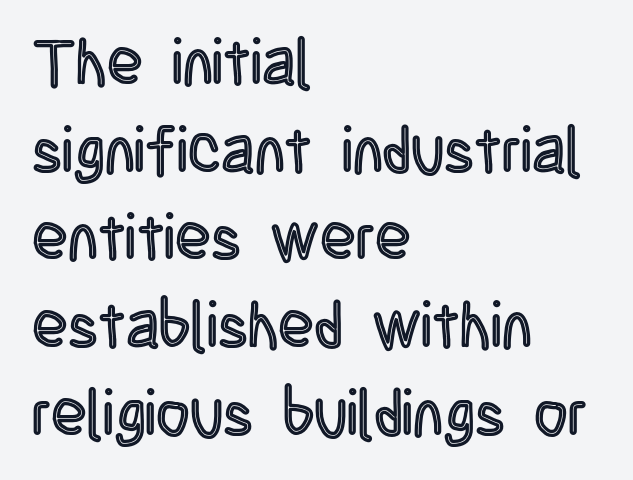
Q: Is the text italic (slanted)? A: No, it is upright.
Q: Is the text underlined? A: No.
Q: How is the paragraph aligned? A: Left-aligned.
Q: Is the spacing between letters normal or unusually wide? A: Normal.
Q: Is the spacing between lines tight, normal or loose? A: Normal.
Q: Width (condensed, normal, or wide)? A: Condensed.
Q: x-height? A: Large.
Q: Monospaced? A: No.
